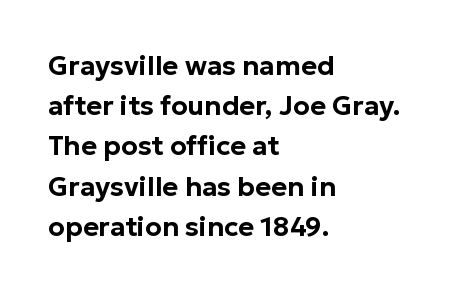
{"italic": "no", "underline": "no", "align": "left", "line_spacing": "normal", "line_spacing_ratio": 1.49, "letter_spacing": "normal", "letter_spacing_em": 0.0, "glyph_px": 27}
